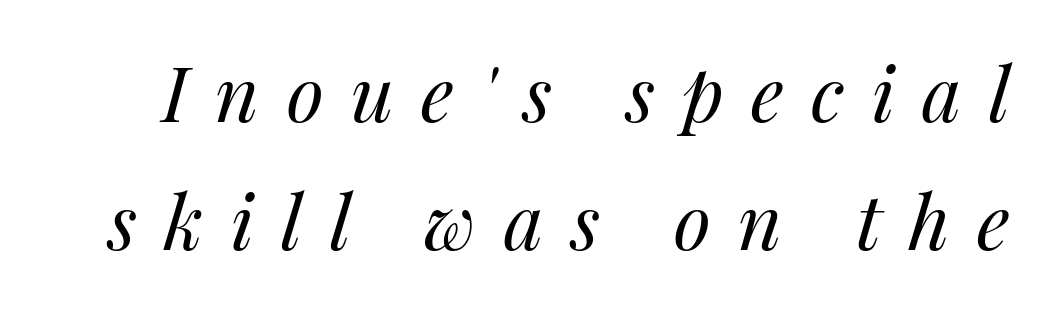
Q: Is the text bold? A: No.
Q: Is the text italic (slanted)? A: Yes, it leans right by about 14 degrees.
Q: Is the text underlined? A: No.
Q: Is the spacing between letters normal or unusually wide? A: Unusually wide.
Q: Is the spacing between lines tight, normal or loose? A: Normal.
Q: Width (condensed, normal, or wide)? A: Normal.
Q: Stroke contrast? A: Medium.
Q: x-height? A: Medium.
Q: Monospaced? A: No.
